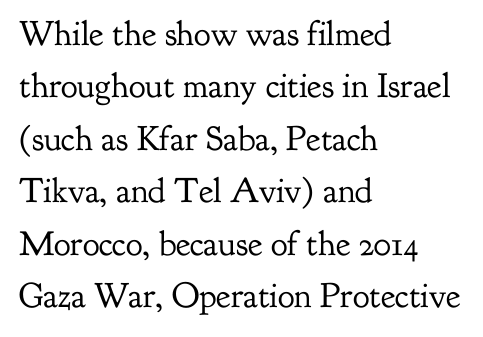
{"serif": "yes", "italic": "no", "bold": "no", "weight": "regular", "width": "normal", "stroke_contrast": "low", "x_height": "small", "monospaced": "no", "underline": "no", "align": "left", "line_spacing": "normal", "line_spacing_ratio": 1.5, "letter_spacing": "normal", "letter_spacing_em": 0.0, "glyph_px": 35}
